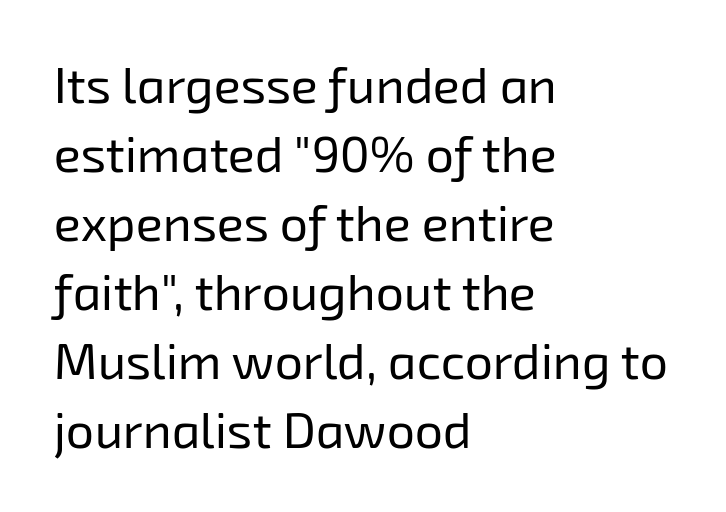
No extra tracking has been applied to these lines. Evenly set lines give the paragraph a standard silhouette. You could not count columns in this text — the font is proportionally spaced. Vertical stems look standard width or narrower in stroke.
